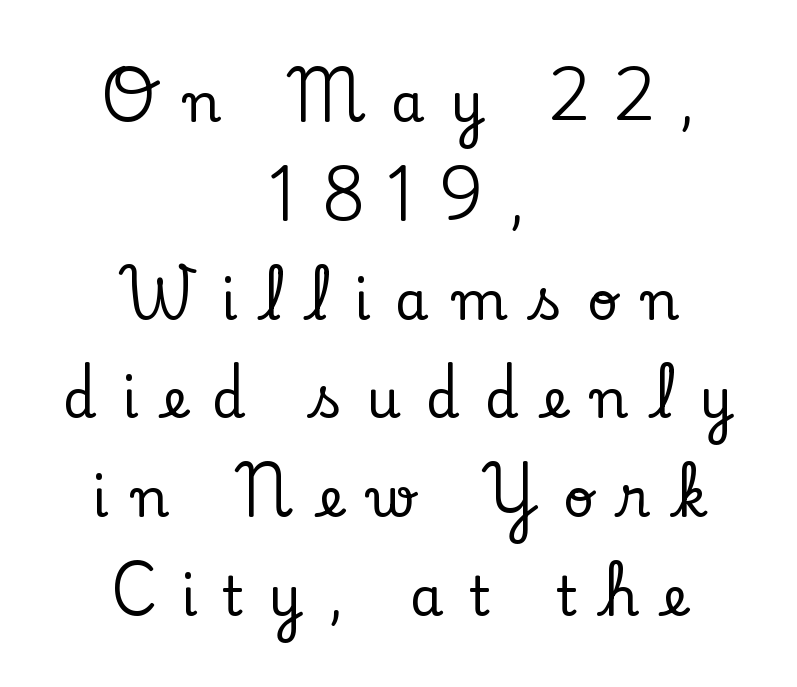
The image shows 54 px serif type, upright; set centered, line spacing 1.83x, unusually wide letter spacing (+0.46 em), not underlined; low stroke contrast and a small x-height.
